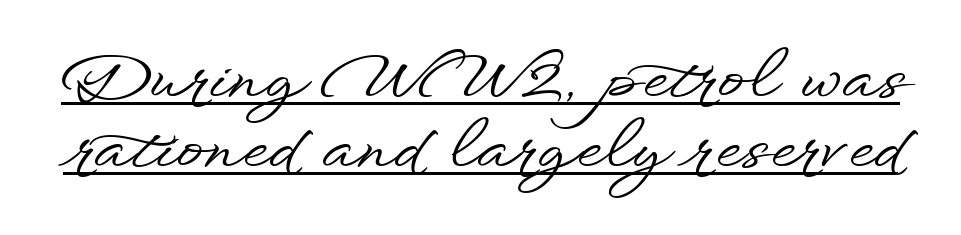
Q: Is the text italic (slanted)? A: Yes.
Q: Is the typeface a serif or a sans-serif typeface? A: Sans-serif.
Q: Is the text underlined? A: Yes.
Q: Is the spacing between letters normal or unusually wide? A: Normal.
Q: Is the spacing between lines tight, normal or loose? A: Tight.
Q: Width (condensed, normal, or wide)? A: Wide.
Q: Stroke contrast? A: Low.
Q: x-height? A: Small.
Q: Monospaced? A: No.
